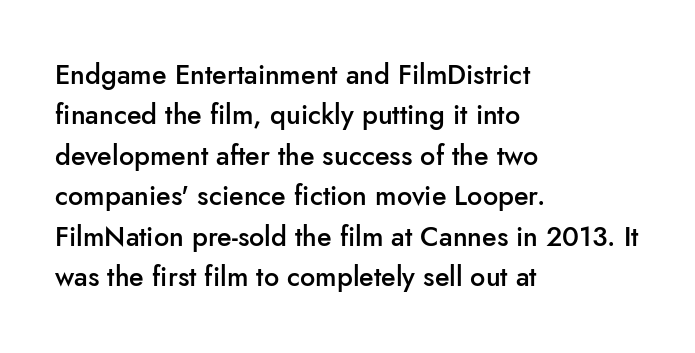
The image shows 27 px text type, upright; set left-aligned, normal line spacing (1.5x), normal letter spacing, not underlined.
